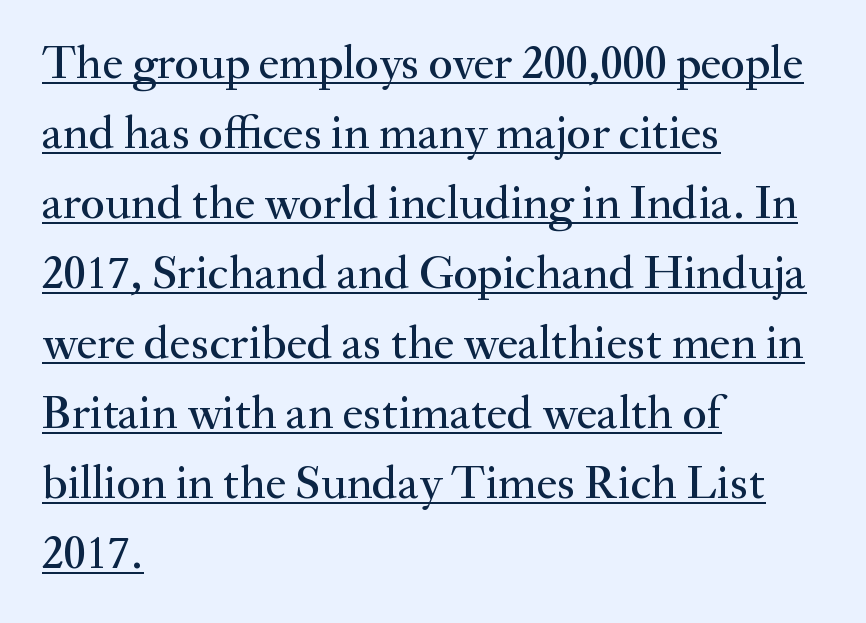
The image shows 47 px serif type, upright; set left-aligned, normal line spacing (1.49x), normal letter spacing, underlined; medium stroke contrast and a small x-height.
